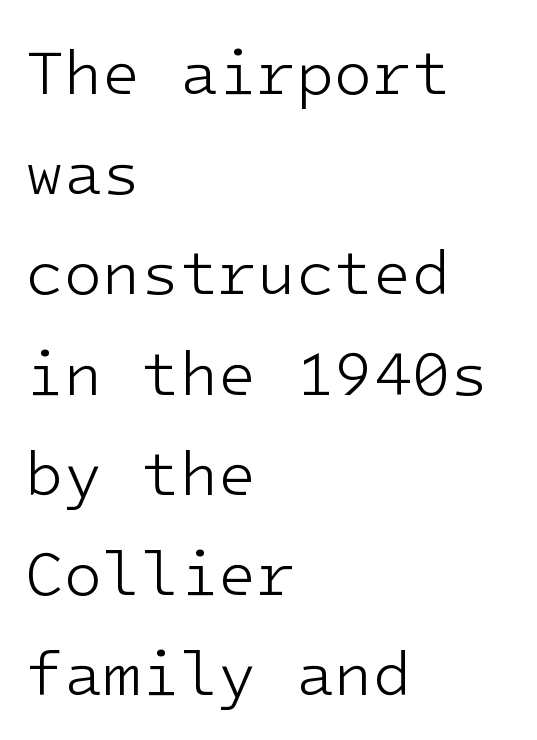
The image shows 63 px light sans-serif type, upright; set left-aligned, normal line spacing (1.59x), normal letter spacing, not underlined; low stroke contrast and a medium x-height.
